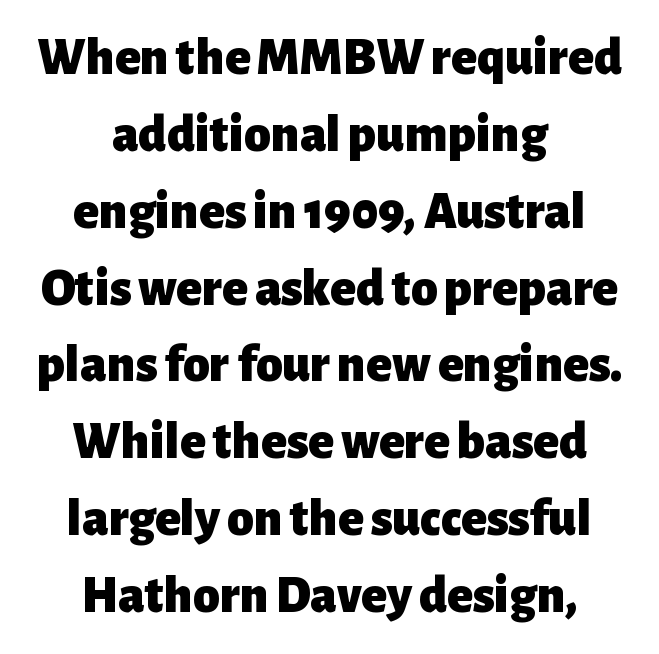
{"serif": "no", "italic": "no", "bold": "yes", "weight": "heavy", "width": "normal", "stroke_contrast": "low", "x_height": "medium", "monospaced": "no", "underline": "no", "align": "center", "line_spacing": "normal", "line_spacing_ratio": 1.45, "letter_spacing": "normal", "letter_spacing_em": 0.0, "glyph_px": 53}
